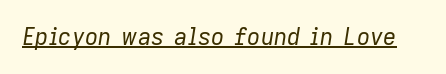
{"italic": "yes", "lean": "right", "slant_degrees": 9, "bold": "no", "underline": "yes", "letter_spacing": "normal", "letter_spacing_em": 0.0, "glyph_px": 23}
